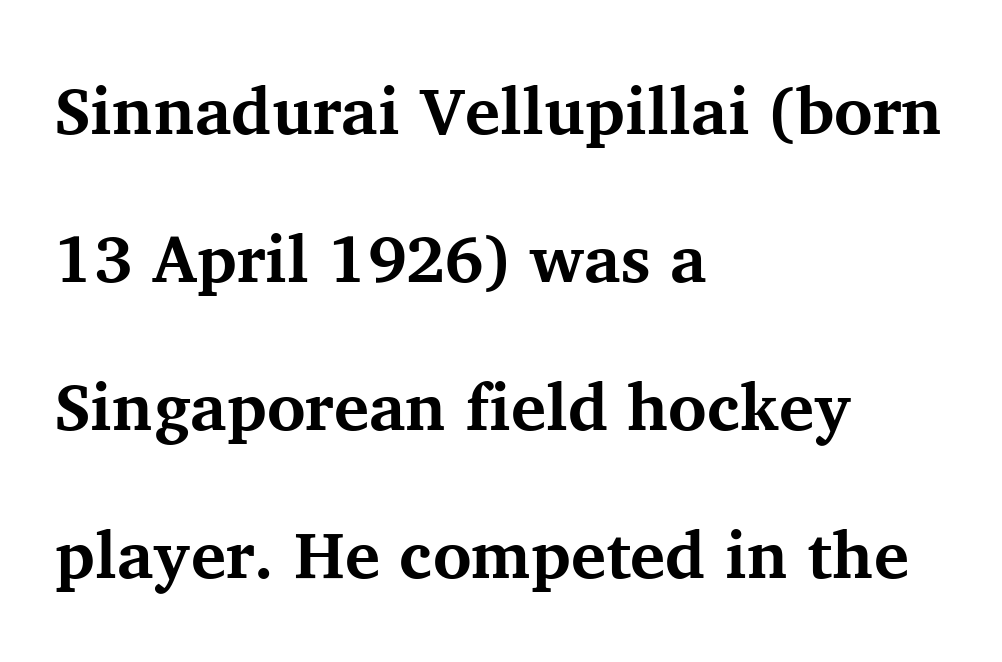
The image shows 66 px bold serif type, upright; set left-aligned, loose line spacing (2.24x), normal letter spacing, not underlined; medium stroke contrast and a medium x-height.
